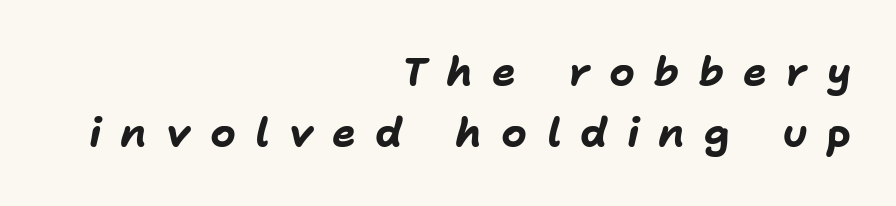
Q: Is the text bold? A: Yes.
Q: Is the text italic (slanted)? A: Yes, it leans right by about 11 degrees.
Q: Is the text underlined? A: No.
Q: How is the paragraph aligned? A: Right-aligned.
Q: Is the spacing between letters normal or unusually wide? A: Unusually wide.
Q: Is the spacing between lines tight, normal or loose? A: Normal.
Q: Width (condensed, normal, or wide)? A: Normal.
Q: Stroke contrast? A: Low.
Q: x-height? A: Medium.
Q: Monospaced? A: No.
